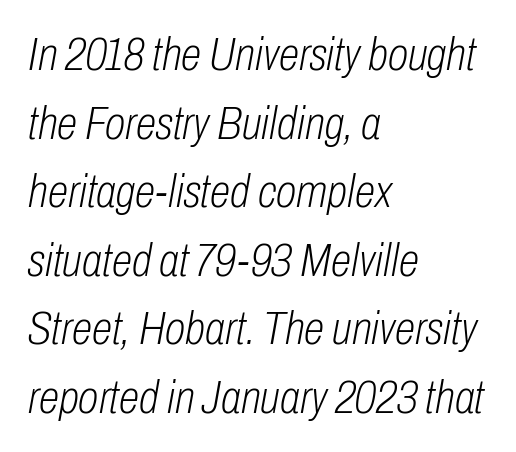
Q: Is the text bold? A: No.
Q: Is the text italic (slanted)? A: Yes, it leans right by about 10 degrees.
Q: Is the text underlined? A: No.
Q: How is the paragraph aligned? A: Left-aligned.
Q: Is the spacing between letters normal or unusually wide? A: Normal.
Q: Is the spacing between lines tight, normal or loose? A: Normal.
Q: Width (condensed, normal, or wide)? A: Condensed.
Q: Stroke contrast? A: Low.
Q: x-height? A: Medium.
Q: Monospaced? A: No.
